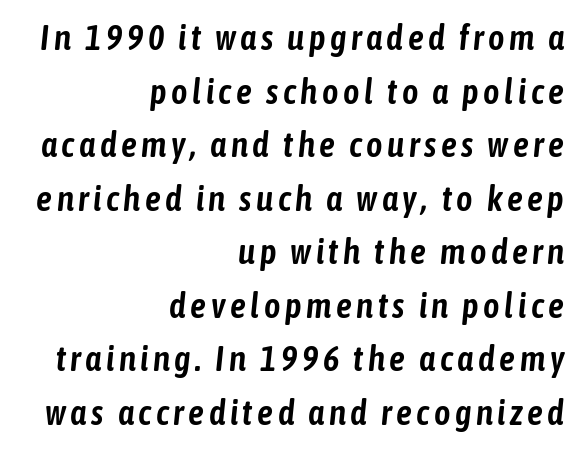
The image shows 35 px condensed type, italic (leaning right); set right-aligned, normal line spacing (1.53x), not underlined; low stroke contrast and a medium x-height.
